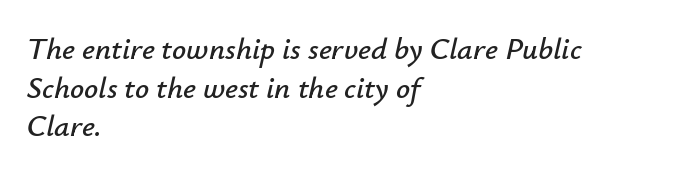
{"italic": "yes", "lean": "right", "slant_degrees": 12, "width": "normal", "stroke_contrast": "low", "x_height": "small", "monospaced": "no", "underline": "no", "align": "left", "line_spacing": "normal", "line_spacing_ratio": 1.25, "letter_spacing": "normal", "letter_spacing_em": 0.0, "glyph_px": 31}
